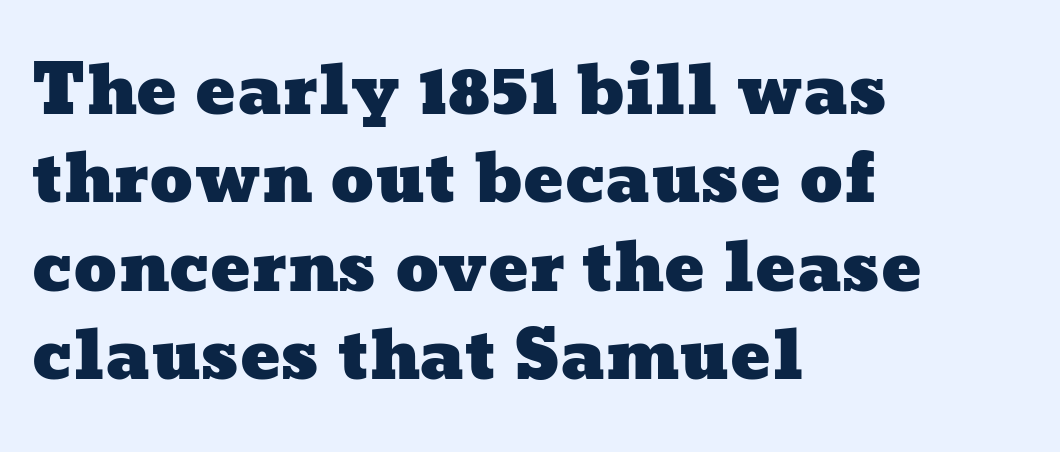
The image shows 67 px wide type; set left-aligned, normal line spacing (1.32x), normal letter spacing, not underlined; low stroke contrast and a medium x-height.
